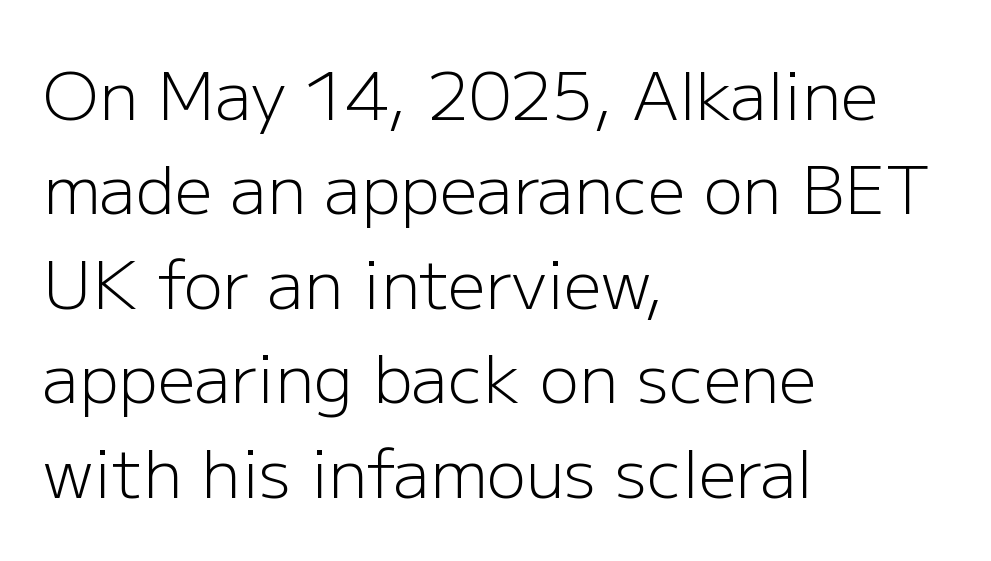
Q: Is the text bold? A: No.
Q: Is the text italic (slanted)? A: No, it is upright.
Q: Is the typeface a serif or a sans-serif typeface? A: Sans-serif.
Q: Is the text underlined? A: No.
Q: How is the paragraph aligned? A: Left-aligned.
Q: Is the spacing between letters normal or unusually wide? A: Normal.
Q: Is the spacing between lines tight, normal or loose? A: Normal.
Q: Width (condensed, normal, or wide)? A: Normal.
Q: Stroke contrast? A: Low.
Q: x-height? A: Medium.
Q: Monospaced? A: No.
